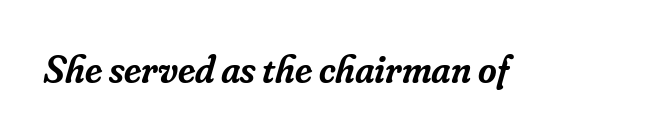
Q: Is the text bold? A: Semi-bold.
Q: Is the text italic (slanted)? A: Yes, it leans right by about 16 degrees.
Q: Is the typeface a serif or a sans-serif typeface? A: Serif.
Q: Is the text underlined? A: No.
Q: Is the spacing between letters normal or unusually wide? A: Normal.
Q: Width (condensed, normal, or wide)? A: Normal.
Q: Stroke contrast? A: Low.
Q: x-height? A: Small.
Q: Monospaced? A: No.
